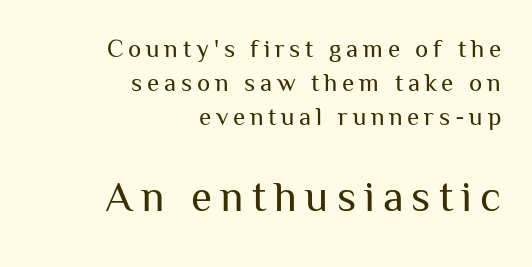
{"serif": "no", "italic": "no", "bold": "no", "weight": "regular", "width": "normal", "stroke_contrast": "medium", "x_height": "medium", "monospaced": "no", "underline": "no", "align": "right", "line_spacing": "normal", "line_spacing_ratio": 1.36, "larger_block": "second", "size_ratio": 1.72, "glyph_px": 43}
